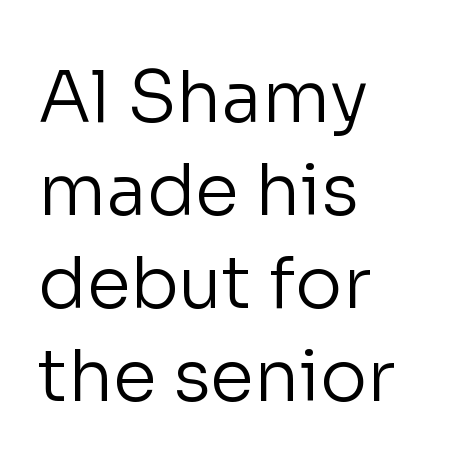
Q: Is the text bold? A: No.
Q: Is the text italic (slanted)? A: No, it is upright.
Q: Is the typeface a serif or a sans-serif typeface? A: Sans-serif.
Q: Is the text underlined? A: No.
Q: How is the paragraph aligned? A: Left-aligned.
Q: Is the spacing between letters normal or unusually wide? A: Normal.
Q: Is the spacing between lines tight, normal or loose? A: Normal.
Q: Width (condensed, normal, or wide)? A: Normal.
Q: Stroke contrast? A: Low.
Q: x-height? A: Medium.
Q: Monospaced? A: No.
